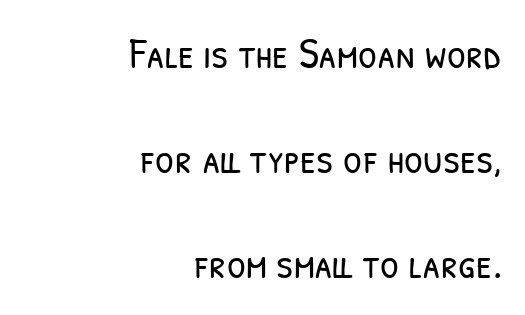
Q: Is the text bold? A: No.
Q: Is the typeface a serif or a sans-serif typeface? A: Sans-serif.
Q: Is the text underlined? A: No.
Q: How is the paragraph aligned? A: Right-aligned.
Q: Is the spacing between letters normal or unusually wide? A: Normal.
Q: Is the spacing between lines tight, normal or loose? A: Loose.
Q: Width (condensed, normal, or wide)? A: Condensed.
Q: Stroke contrast? A: Low.
Q: x-height? A: Medium.
Q: Monospaced? A: No.
